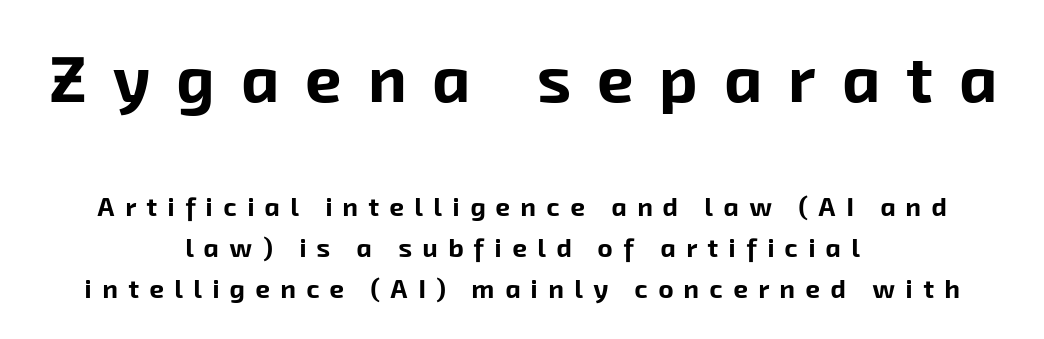
The image shows 65 px bold sans-serif type; set centered, normal line spacing (1.56x), unusually wide letter spacing (+0.4 em), not underlined; the first (top) block is 2.5x larger; low stroke contrast and a medium x-height.
